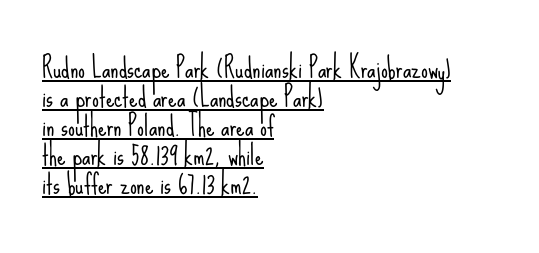
Q: Is the text bold? A: No.
Q: Is the text italic (slanted)? A: No, it is upright.
Q: Is the text underlined? A: Yes.
Q: How is the paragraph aligned? A: Left-aligned.
Q: Is the spacing between letters normal or unusually wide? A: Normal.
Q: Is the spacing between lines tight, normal or loose? A: Tight.
